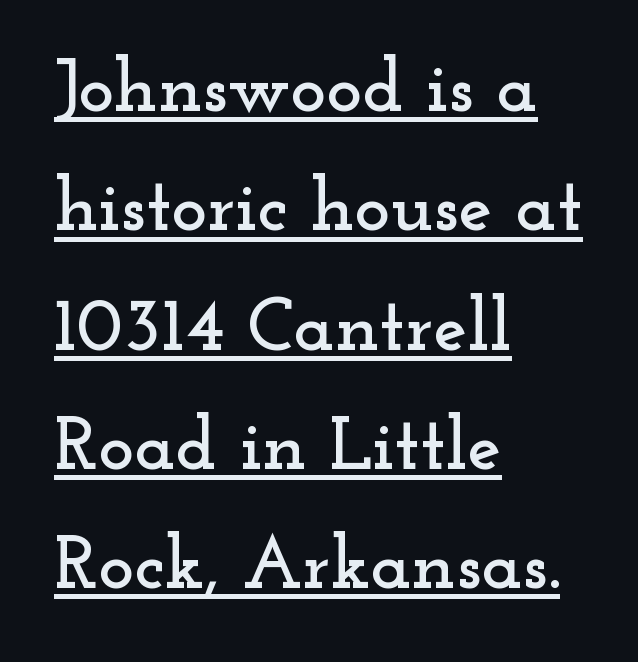
The image shows 76 px wide serif type, upright; set left-aligned, normal line spacing (1.57x), normal letter spacing, underlined; low stroke contrast and a small x-height.
